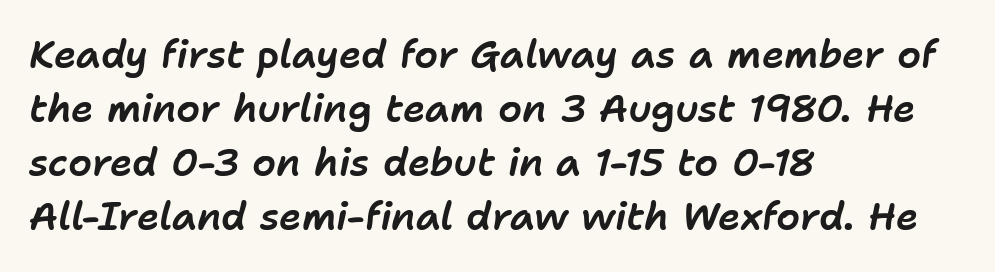
{"italic": "yes", "lean": "right", "slant_degrees": 11, "width": "normal", "stroke_contrast": "low", "x_height": "medium", "monospaced": "no", "underline": "no", "align": "left", "line_spacing": "normal", "line_spacing_ratio": 1.42, "letter_spacing": "normal", "letter_spacing_em": 0.0, "glyph_px": 38}
